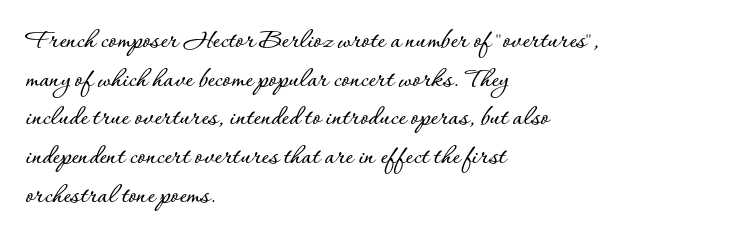
{"width": "normal", "stroke_contrast": "low", "x_height": "small", "monospaced": "no", "underline": "no", "align": "left", "line_spacing": "normal", "line_spacing_ratio": 1.38, "letter_spacing": "normal", "letter_spacing_em": 0.0, "glyph_px": 28}
